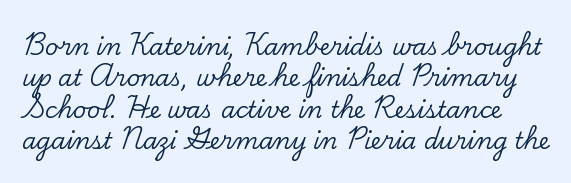
The space directly below the letters is spotless. If you measured baseline to baseline, you'd find a middling distance. Standard letterfit; no display-style spreading of the glyphs.
